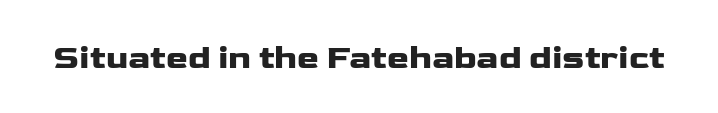
Q: Is the text italic (slanted)? A: No, it is upright.
Q: Is the typeface a serif or a sans-serif typeface? A: Sans-serif.
Q: Is the text underlined? A: No.
Q: Is the spacing between letters normal or unusually wide? A: Normal.
Q: Width (condensed, normal, or wide)? A: Wide.
Q: Stroke contrast? A: Low.
Q: x-height? A: Medium.
Q: Monospaced? A: No.
